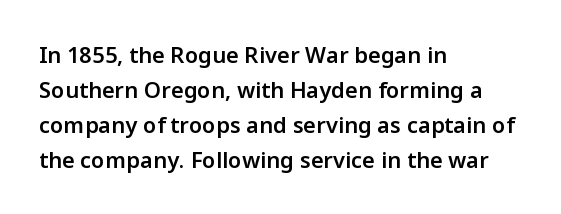
Q: Is the text bold? A: Semi-bold.
Q: Is the text italic (slanted)? A: No, it is upright.
Q: Is the text underlined? A: No.
Q: How is the paragraph aligned? A: Left-aligned.
Q: Is the spacing between letters normal or unusually wide? A: Normal.
Q: Is the spacing between lines tight, normal or loose? A: Normal.
